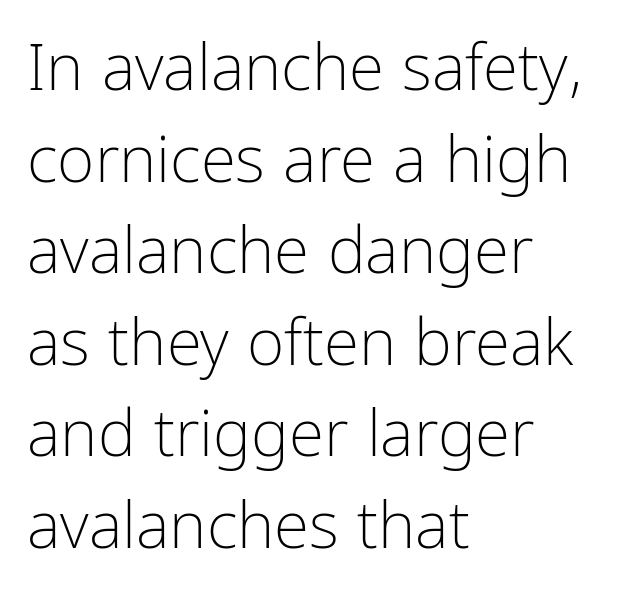
Q: Is the text bold? A: No.
Q: Is the text italic (slanted)? A: No, it is upright.
Q: Is the typeface a serif or a sans-serif typeface? A: Sans-serif.
Q: Is the text underlined? A: No.
Q: How is the paragraph aligned? A: Left-aligned.
Q: Is the spacing between letters normal or unusually wide? A: Normal.
Q: Is the spacing between lines tight, normal or loose? A: Normal.
Q: Width (condensed, normal, or wide)? A: Condensed.
Q: Stroke contrast? A: Low.
Q: x-height? A: Medium.
Q: Monospaced? A: No.
